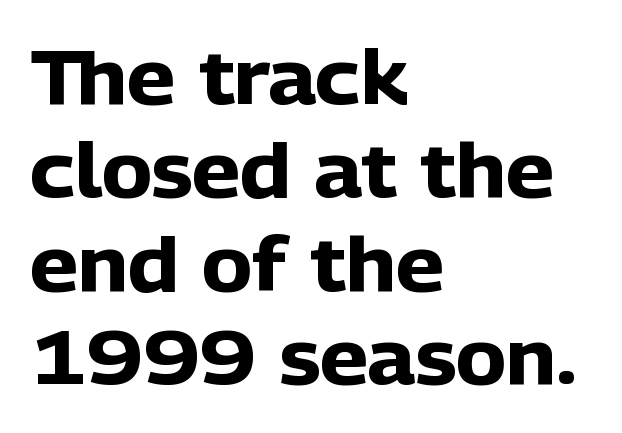
Tracking value appears to be zero — textbook default spacing. Underline: absent. Line starts are locked; line ends wander. No feet cap the strokes, marking this as sans-serif type. The lettering holds an erect, upright posture throughout.
